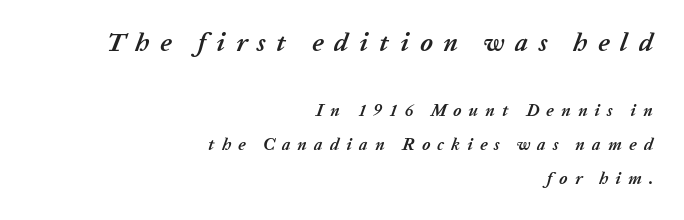
Q: Is the text bold? A: Yes.
Q: Is the text italic (slanted)? A: Yes, it leans right by about 20 degrees.
Q: Is the text underlined? A: No.
Q: How is the paragraph aligned? A: Right-aligned.
Q: Is the spacing between letters normal or unusually wide? A: Unusually wide.
Q: Is the spacing between lines tight, normal or loose? A: Loose.
Q: Which block of text is set in a larger size, the first (top) or the second (bottom)? A: The first (top) one.
